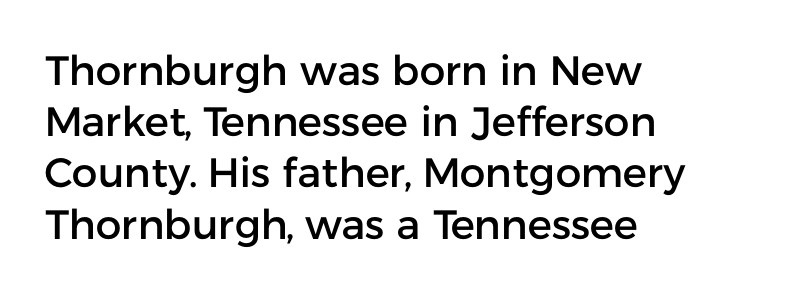
{"serif": "no", "italic": "no", "width": "normal", "stroke_contrast": "low", "x_height": "medium", "monospaced": "no", "underline": "no", "align": "left", "line_spacing": "normal", "line_spacing_ratio": 1.25, "letter_spacing": "normal", "letter_spacing_em": 0.0, "glyph_px": 41}
